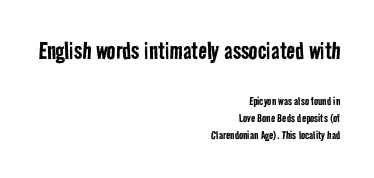
Q: Is the text bold? A: No.
Q: Is the typeface a serif or a sans-serif typeface? A: Sans-serif.
Q: Is the text underlined? A: No.
Q: How is the paragraph aligned? A: Right-aligned.
Q: Is the spacing between letters normal or unusually wide? A: Normal.
Q: Which block of text is set in a larger size, the first (top) or the second (bottom)? A: The first (top) one.
Q: Width (condensed, normal, or wide)? A: Condensed.
Q: Stroke contrast? A: Low.
Q: x-height? A: Medium.
Q: Monospaced? A: No.
